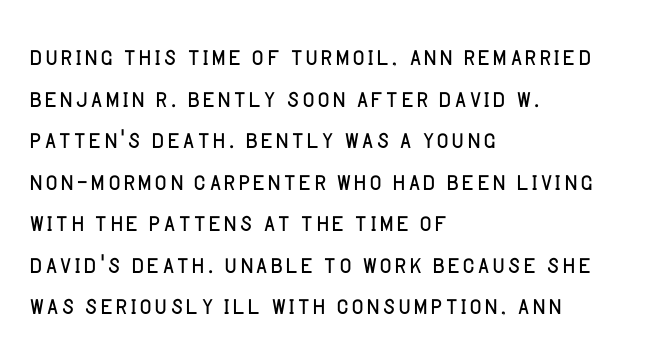
The image shows 33 px light sans-serif type, upright; set left-aligned, normal line spacing (1.26x), normal letter spacing, not underlined; low stroke contrast and a large x-height.
